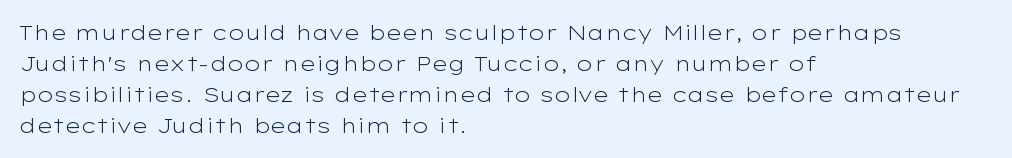
If you drew a line through each stem, it would be perfectly vertical. Leftover space on each line is placed entirely after the last word. The vertical gap from one line to the next is medium. The specimen omits any rule beneath the text block's lines.
